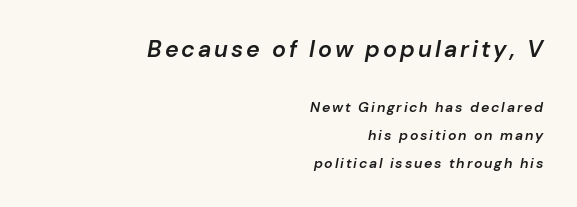
Summary of weight: moderately heavy, a semibold. The leading is generous, giving the passage an open texture. Every row of glyphs terminates at an identical x-position on the right. Italic? Definitely — the glyphs are oblique. Words float on clear page, feet unadorned. The emphasis by scale lands on block number one, above.
